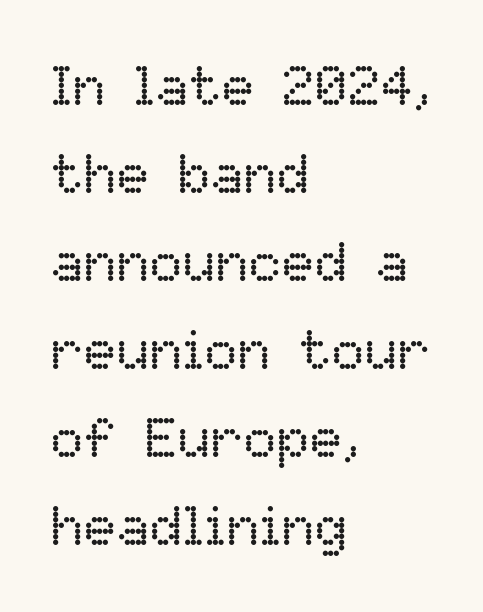
Q: Is the text bold? A: No.
Q: Is the text italic (slanted)? A: No, it is upright.
Q: Is the text underlined? A: No.
Q: How is the paragraph aligned? A: Left-aligned.
Q: Is the spacing between letters normal or unusually wide? A: Normal.
Q: Is the spacing between lines tight, normal or loose? A: Normal.
Q: Width (condensed, normal, or wide)? A: Normal.
Q: Stroke contrast? A: Low.
Q: x-height? A: Medium.
Q: Monospaced? A: No.
